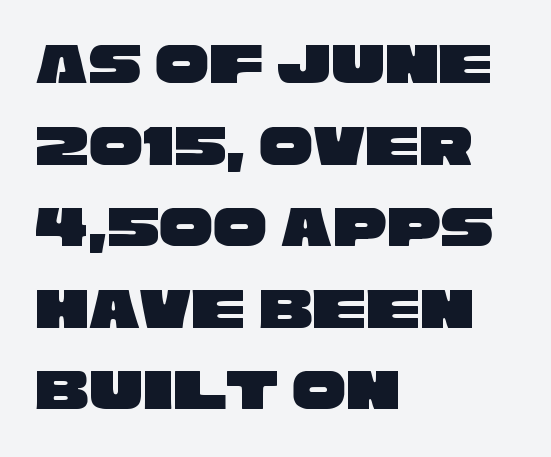
The letterforms sit shoulder to shoulder at normal distance. The passage shown is typed in a proportional face where columns would drift. If you drew a ruler down the left edge, every line would touch it. You can tell from the bare stems that sans-serif type was used.
